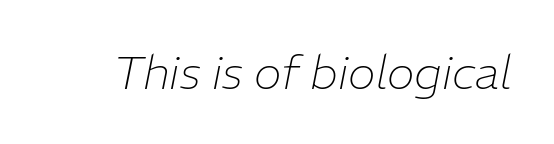
{"italic": "yes", "lean": "right", "slant_degrees": 11, "bold": "no", "weight": "thin", "width": "normal", "stroke_contrast": "low", "x_height": "medium", "monospaced": "no", "underline": "no", "letter_spacing": "normal", "letter_spacing_em": 0.0, "glyph_px": 47}
